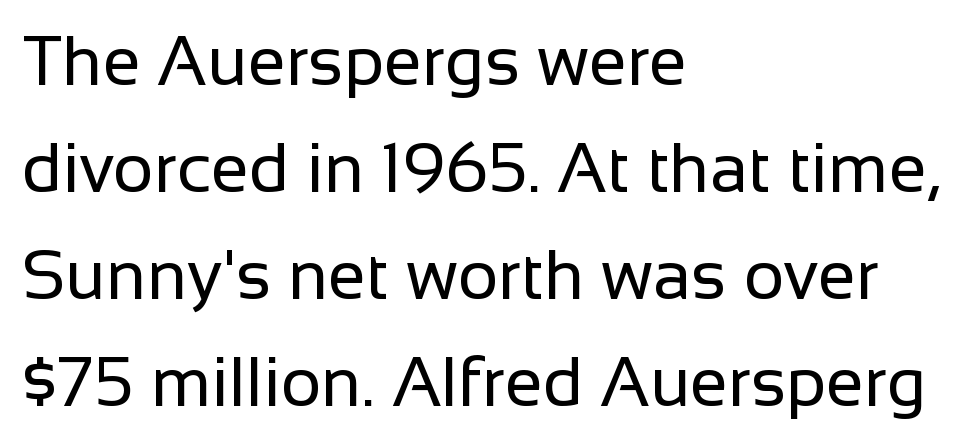
{"serif": "no", "italic": "no", "bold": "no", "weight": "regular", "width": "normal", "stroke_contrast": "low", "x_height": "medium", "monospaced": "no", "underline": "no", "align": "left", "line_spacing": "normal", "line_spacing_ratio": 1.55, "letter_spacing": "normal", "letter_spacing_em": 0.0, "glyph_px": 69}
